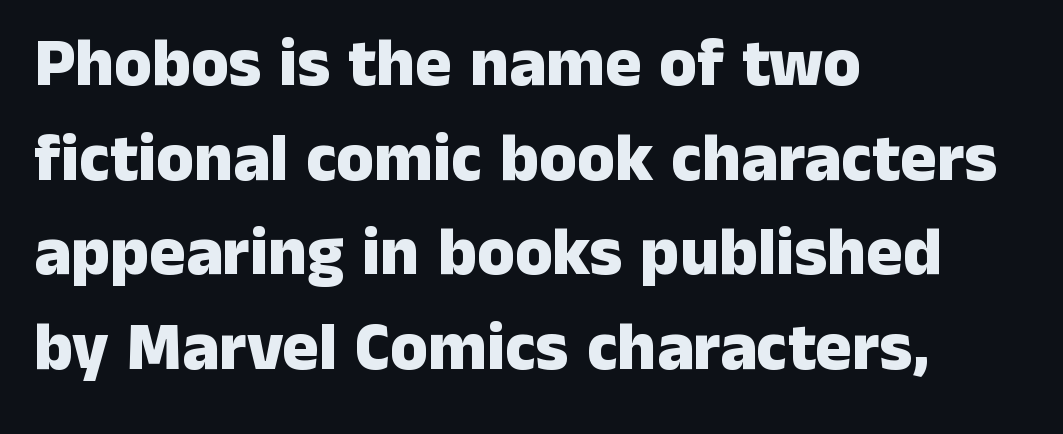
{"serif": "no", "italic": "no", "bold": "yes", "weight": "heavy", "width": "normal", "stroke_contrast": "low", "x_height": "medium", "monospaced": "no", "underline": "no", "align": "left", "line_spacing": "normal", "line_spacing_ratio": 1.39, "letter_spacing": "normal", "letter_spacing_em": 0.0, "glyph_px": 68}
